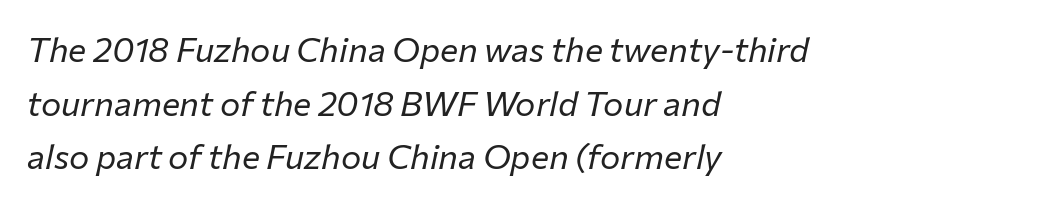
Q: Is the text bold? A: No.
Q: Is the text italic (slanted)? A: Yes, it leans right by about 12 degrees.
Q: Is the text underlined? A: No.
Q: How is the paragraph aligned? A: Left-aligned.
Q: Is the spacing between letters normal or unusually wide? A: Normal.
Q: Is the spacing between lines tight, normal or loose? A: Normal.
Q: Width (condensed, normal, or wide)? A: Normal.
Q: Stroke contrast? A: Low.
Q: x-height? A: Medium.
Q: Monospaced? A: No.
